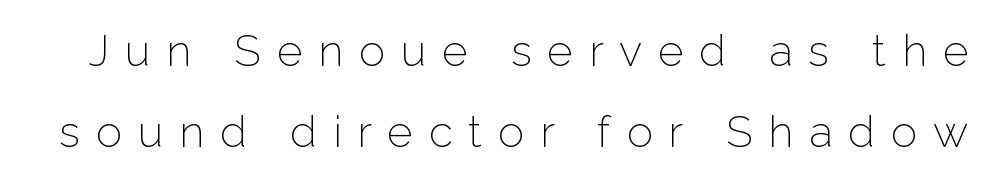
{"serif": "no", "italic": "no", "bold": "no", "weight": "light", "width": "normal", "stroke_contrast": "low", "x_height": "medium", "monospaced": "no", "underline": "no", "line_spacing_ratio": 1.84, "letter_spacing": "wide", "letter_spacing_em": 0.36, "glyph_px": 44}
